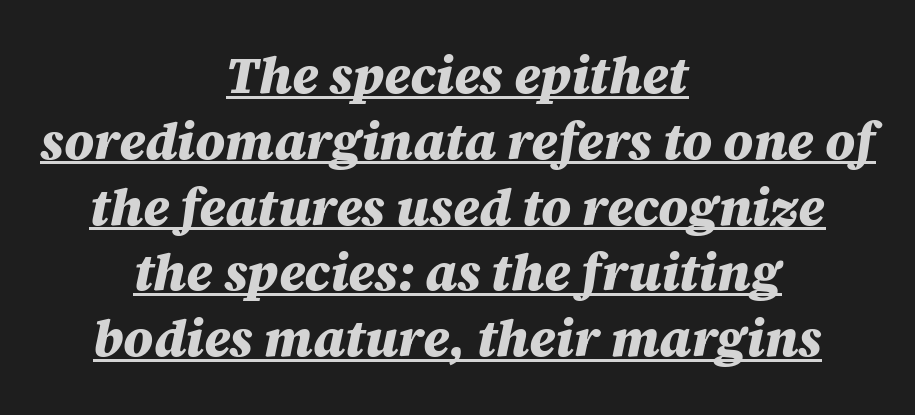
Is the letter spacing exaggerated? No — it looks like the ordinary default. Regular leading. The passage shown leans; its letterforms are oblique. Character widths vary here, with narrow letters taking less room than wide ones.
